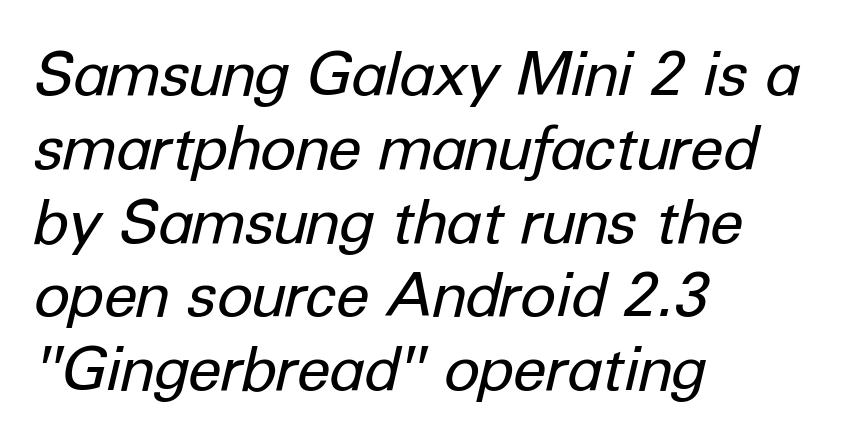
{"italic": "yes", "lean": "right", "slant_degrees": 12, "bold": "no", "weight": "regular", "width": "normal", "stroke_contrast": "low", "x_height": "medium", "monospaced": "no", "underline": "no", "align": "left", "line_spacing_ratio": 1.21, "letter_spacing": "normal", "letter_spacing_em": 0.0, "glyph_px": 61}
